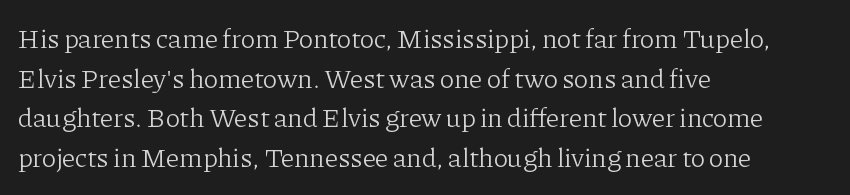
Notice how descenders clear the ascenders below comfortably — that's standard leading. Inter-character spacing is left at the font's built-in metrics. Bare-footed words on every line. The strokes are not fattened; the text isn't bold. A student would call this left alignment; a typographer would say flush left, rag right.
